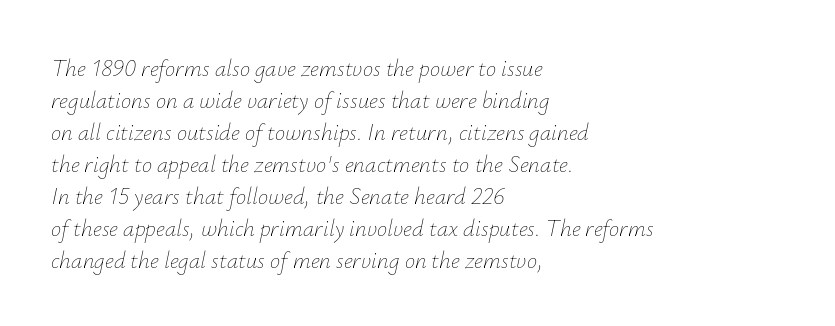
{"italic": "yes", "lean": "right", "slant_degrees": 12, "bold": "no", "underline": "no", "align": "left", "line_spacing": "normal", "line_spacing_ratio": 1.39, "letter_spacing": "normal", "letter_spacing_em": 0.0, "glyph_px": 23}
